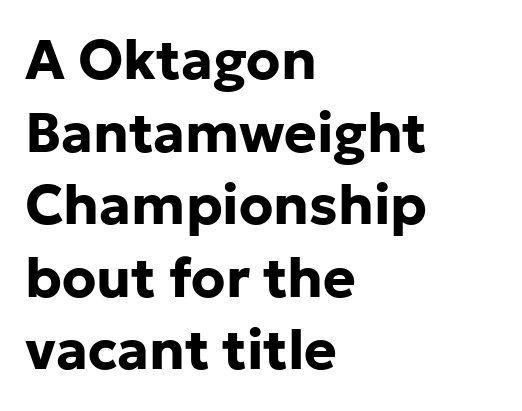
{"serif": "no", "italic": "no", "bold": "yes", "weight": "bold", "width": "normal", "stroke_contrast": "low", "x_height": "medium", "monospaced": "no", "underline": "no", "align": "left", "line_spacing": "normal", "line_spacing_ratio": 1.32, "letter_spacing": "normal", "letter_spacing_em": 0.0, "glyph_px": 55}
